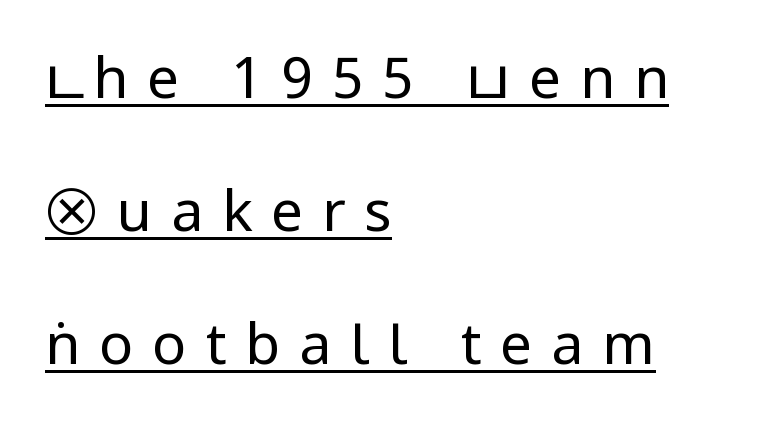
{"serif": "no", "italic": "no", "bold": "no", "weight": "regular", "width": "condensed", "stroke_contrast": "low", "underline": "yes", "align": "left", "line_spacing": "loose", "line_spacing_ratio": 2.33, "letter_spacing": "wide", "letter_spacing_em": 0.33, "glyph_px": 57}
